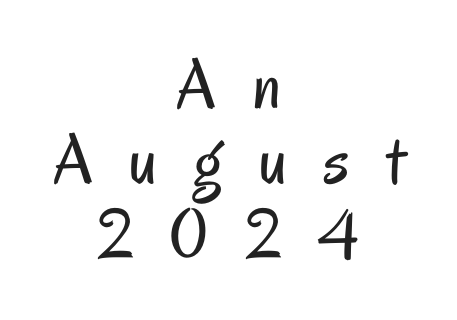
Q: Is the text bold? A: No.
Q: Is the text italic (slanted)? A: No, it is upright.
Q: Is the typeface a serif or a sans-serif typeface? A: Sans-serif.
Q: Is the text underlined? A: No.
Q: How is the paragraph aligned? A: Centered.
Q: Is the spacing between letters normal or unusually wide? A: Unusually wide.
Q: Is the spacing between lines tight, normal or loose? A: Tight.
Q: Width (condensed, normal, or wide)? A: Condensed.
Q: Stroke contrast? A: Low.
Q: x-height? A: Small.
Q: Monospaced? A: No.
